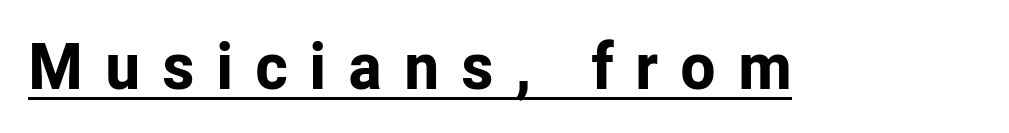
The image shows 65 px bold sans-serif type, upright; set unusually wide letter spacing (+0.33 em), underlined; low stroke contrast and a medium x-height.
